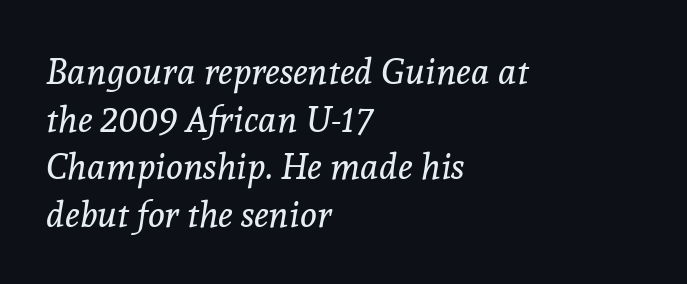
A typesetter would mark this as italic. Examine the stroke ends and you'll spot serifs. Vertically, the passage feels balanced, rows spaced as you'd expect. Every row of glyphs begins at an identical x-position on the left. Letter spacing: default. The glyphs are unaccompanied by any horizontal stroke below them.
